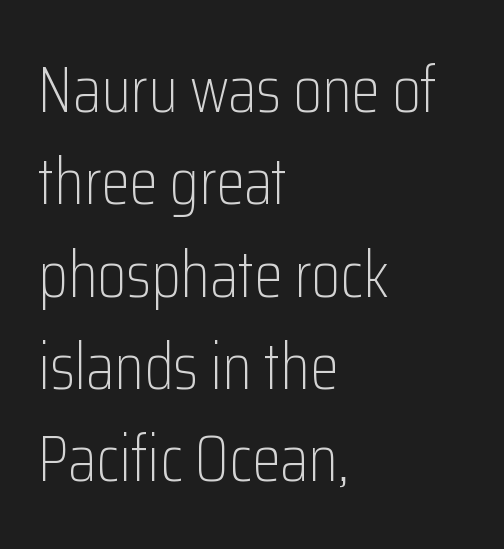
{"serif": "no", "italic": "no", "bold": "no", "weight": "light", "width": "condensed", "stroke_contrast": "low", "x_height": "medium", "monospaced": "no", "underline": "no", "align": "left", "line_spacing": "normal", "line_spacing_ratio": 1.42, "letter_spacing": "normal", "letter_spacing_em": 0.0, "glyph_px": 65}
